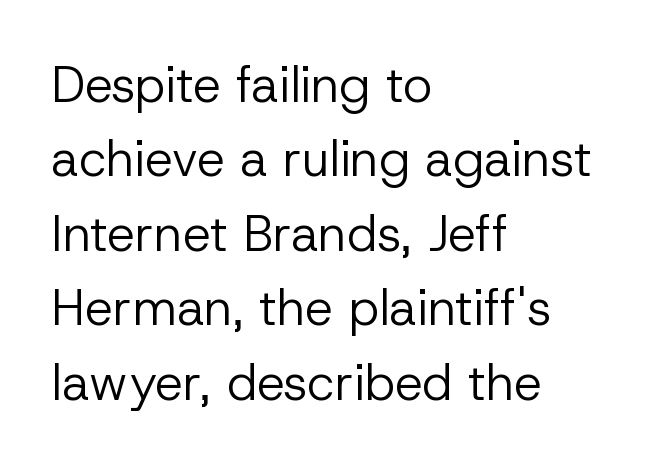
{"serif": "no", "italic": "no", "bold": "no", "weight": "regular", "width": "normal", "stroke_contrast": "low", "x_height": "medium", "monospaced": "no", "underline": "no", "align": "left", "line_spacing": "normal", "line_spacing_ratio": 1.49, "letter_spacing": "normal", "letter_spacing_em": 0.0, "glyph_px": 50}
